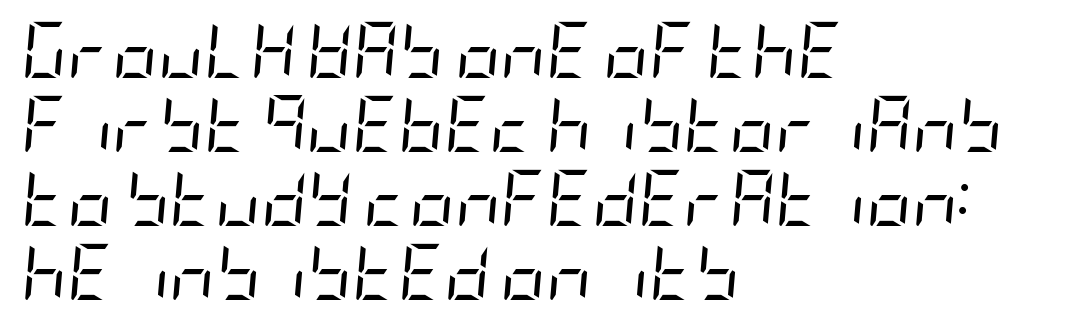
{"italic": "yes", "lean": "right", "slant_degrees": 5, "bold": "no", "weight": "regular", "width": "condensed", "stroke_contrast": "low", "x_height": "large", "underline": "no", "align": "left", "line_spacing": "normal", "line_spacing_ratio": 1.32, "letter_spacing": "normal", "letter_spacing_em": 0.0, "glyph_px": 56}
